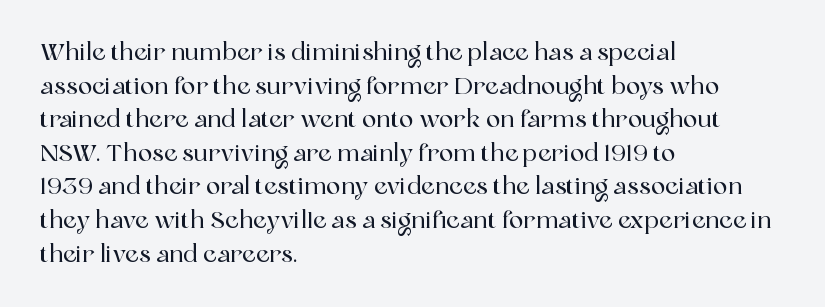
The image shows 24 px text type, upright; set left-aligned, normal line spacing (1.4x), normal letter spacing, not underlined.
